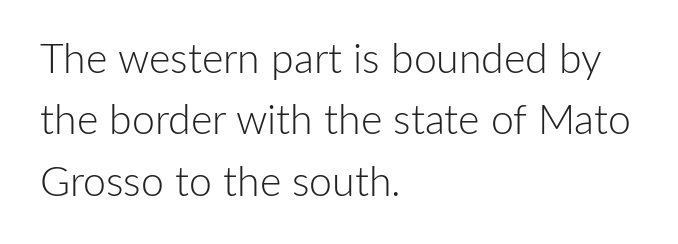
{"serif": "no", "italic": "no", "bold": "no", "weight": "light", "width": "normal", "stroke_contrast": "low", "x_height": "medium", "monospaced": "no", "underline": "no", "align": "left", "line_spacing": "normal", "line_spacing_ratio": 1.5, "letter_spacing": "normal", "letter_spacing_em": 0.0, "glyph_px": 41}
